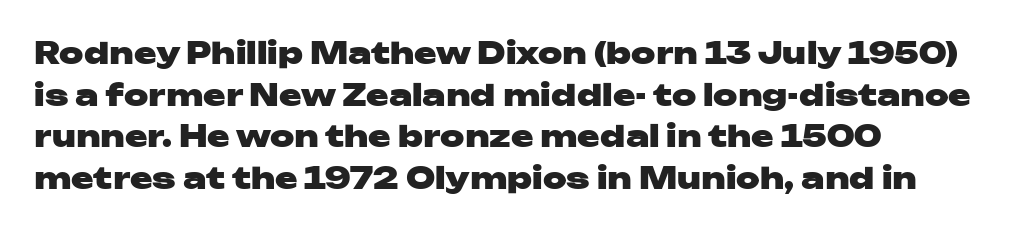
The face used here is proportionally spaced, like ordinary book or web type. Just letters on the line, the space beneath them empty. Serif or sans? Sans — the stroke terminals are bare. A typesetter would call this leading conventional body-copy spacing.
